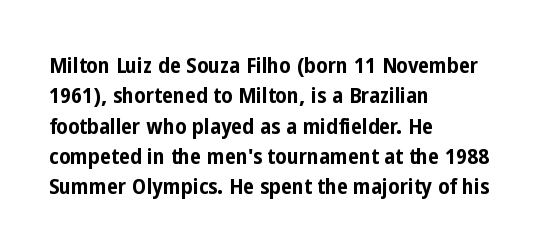
The paragraph shown leans on its left margin. The glyphs have the mass of a bold cut. How are the letters spaced? Ordinarily, with no added tracking. This sample uses an upright cut, with every glyph sitting square on the baseline.
